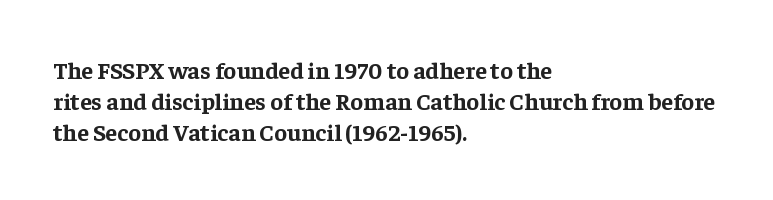
If you measured baseline to baseline, you'd find a middling distance. The specimen reads as upright at a glance. Glyph-to-glyph distance matches everyday printed text. Heavy, bold letterforms. Each row of text sits above clean, open space.
